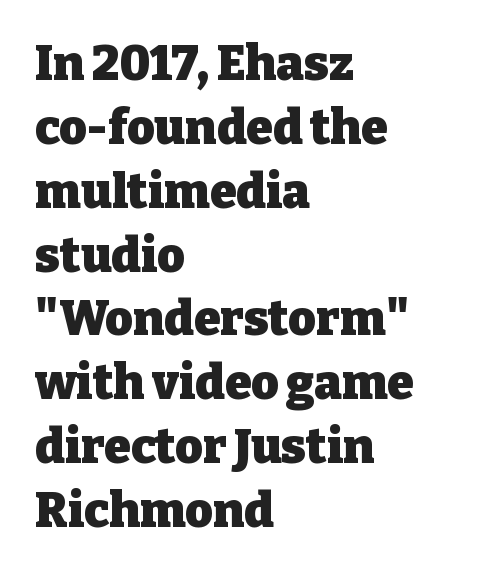
Q: Is the text bold? A: Yes.
Q: Is the text italic (slanted)? A: No, it is upright.
Q: Is the typeface a serif or a sans-serif typeface? A: Serif.
Q: Is the text underlined? A: No.
Q: How is the paragraph aligned? A: Left-aligned.
Q: Is the spacing between letters normal or unusually wide? A: Normal.
Q: Is the spacing between lines tight, normal or loose? A: Normal.
Q: Width (condensed, normal, or wide)? A: Normal.
Q: Stroke contrast? A: Low.
Q: x-height? A: Medium.
Q: Monospaced? A: No.
